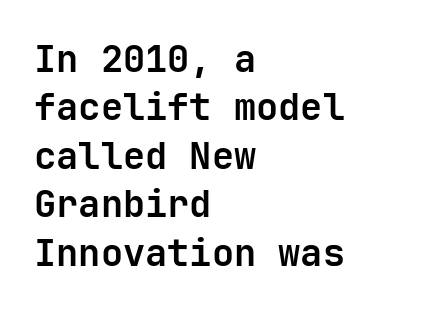
One-word summary of the alignment: left. The area under the type is left untouched. These lines sit exactly where default settings would place them. The specimen reads as upright at a glance. Each letter, wide or thin by design, is forced into the same width here.
